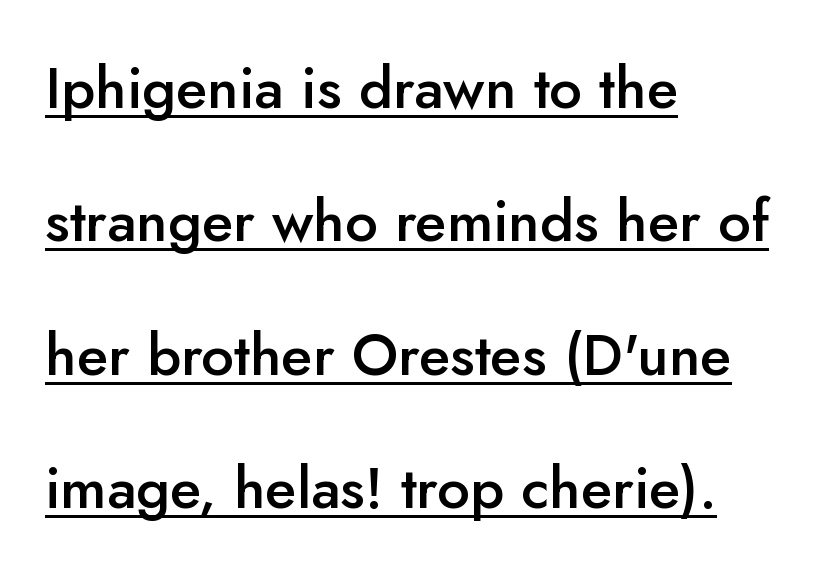
{"serif": "no", "italic": "no", "bold": "semi", "weight": "semibold", "width": "normal", "stroke_contrast": "low", "x_height": "small", "monospaced": "no", "underline": "yes", "align": "left", "line_spacing": "loose", "line_spacing_ratio": 2.3, "letter_spacing": "normal", "letter_spacing_em": 0.0, "glyph_px": 58}
